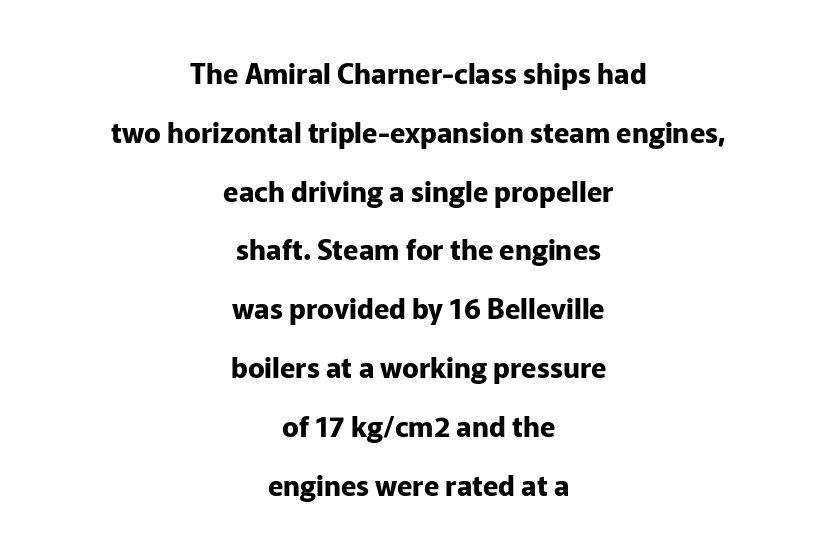
{"serif": "no", "italic": "no", "bold": "yes", "weight": "bold", "width": "normal", "stroke_contrast": "low", "x_height": "medium", "monospaced": "no", "underline": "no", "align": "center", "line_spacing": "loose", "line_spacing_ratio": 2.1, "letter_spacing": "normal", "letter_spacing_em": 0.0, "glyph_px": 28}
